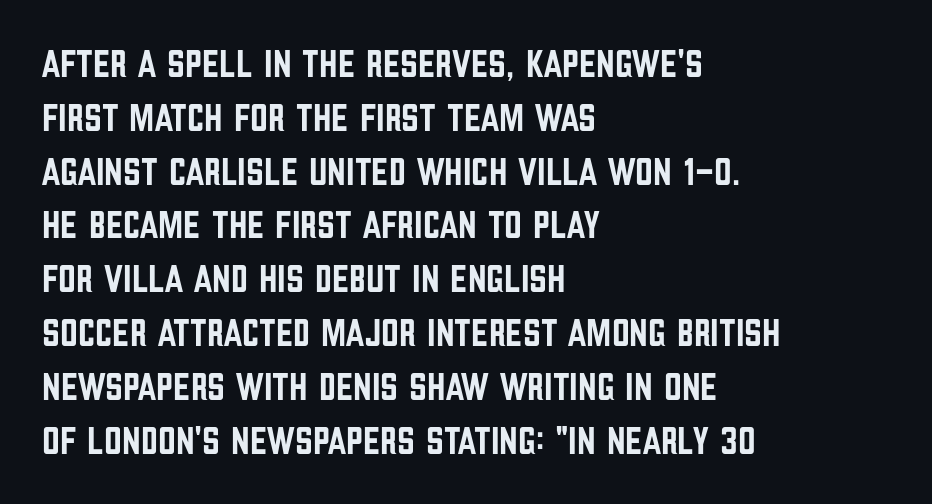
The face used here is a sans, in the tradition of grotesques and geometrics. You could call the tracking neutral — neither tight nor loose. Bare-footed words on every line. Ordinary non-slanted type is in use. Visually the block forms a straight wall on the left and a jagged coastline on the right. Character widths vary here, with narrow letters taking less room than wide ones.
